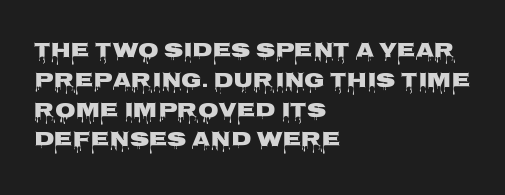
Q: Is the text italic (slanted)? A: No, it is upright.
Q: Is the text underlined? A: No.
Q: How is the paragraph aligned? A: Left-aligned.
Q: Is the spacing between letters normal or unusually wide? A: Normal.
Q: Is the spacing between lines tight, normal or loose? A: Normal.
